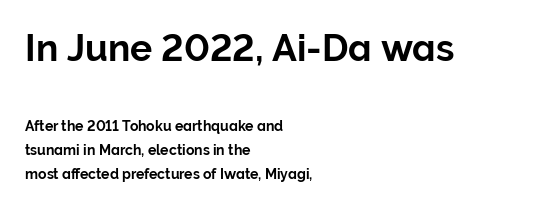
Decoration check: the copy has no underline. Glyph-to-glyph distance matches everyday printed text. The letters stand upright; this is a roman face. Line beginnings align vertically; line endings do not.
